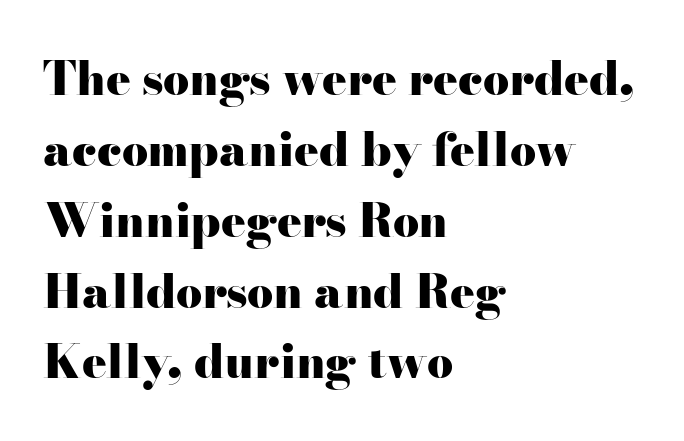
{"serif": "yes", "italic": "no", "bold": "yes", "weight": "heavy", "width": "wide", "stroke_contrast": "high", "x_height": "small", "monospaced": "no", "underline": "no", "align": "left", "line_spacing": "normal", "line_spacing_ratio": 1.54, "letter_spacing": "normal", "letter_spacing_em": 0.0, "glyph_px": 46}
